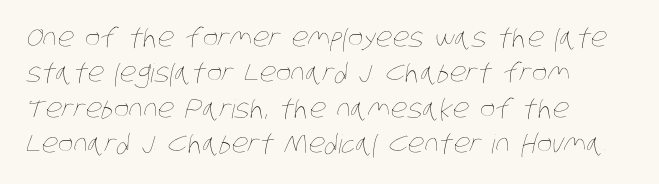
Q: Is the text bold? A: No.
Q: Is the text underlined? A: No.
Q: How is the paragraph aligned? A: Left-aligned.
Q: Is the spacing between letters normal or unusually wide? A: Normal.
Q: Is the spacing between lines tight, normal or loose? A: Normal.
